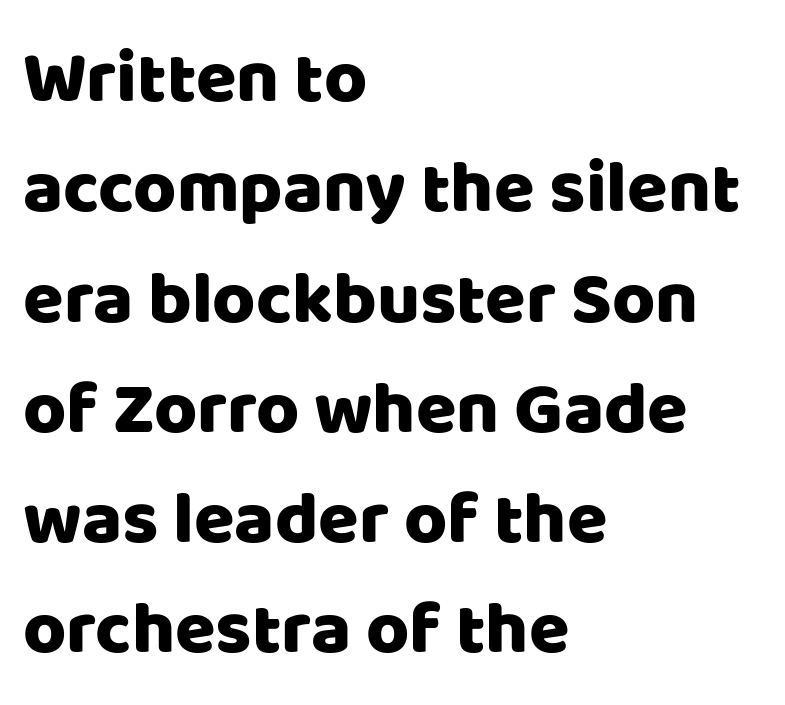
Q: Is the text italic (slanted)? A: No, it is upright.
Q: Is the typeface a serif or a sans-serif typeface? A: Sans-serif.
Q: Is the text underlined? A: No.
Q: How is the paragraph aligned? A: Left-aligned.
Q: Is the spacing between letters normal or unusually wide? A: Normal.
Q: Is the spacing between lines tight, normal or loose? A: Normal.
Q: Width (condensed, normal, or wide)? A: Normal.
Q: Stroke contrast? A: Low.
Q: x-height? A: Large.
Q: Monospaced? A: No.
